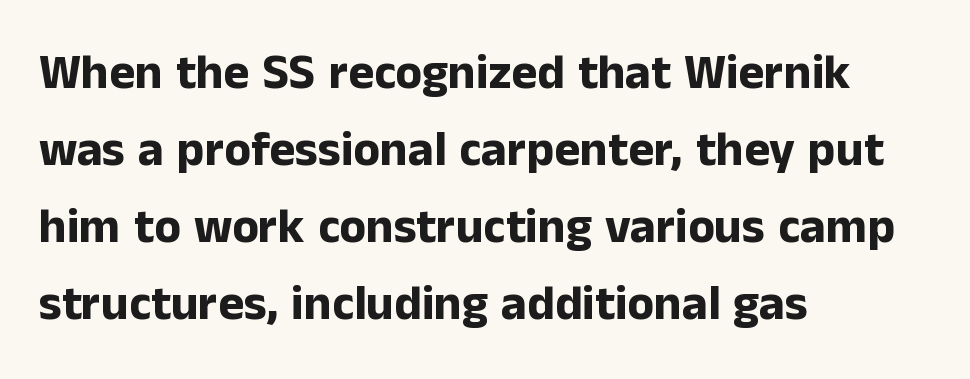
{"serif": "no", "italic": "no", "bold": "yes", "weight": "bold", "width": "normal", "stroke_contrast": "low", "x_height": "medium", "monospaced": "no", "underline": "no", "align": "left", "line_spacing": "normal", "line_spacing_ratio": 1.57, "letter_spacing": "normal", "letter_spacing_em": 0.0, "glyph_px": 49}
